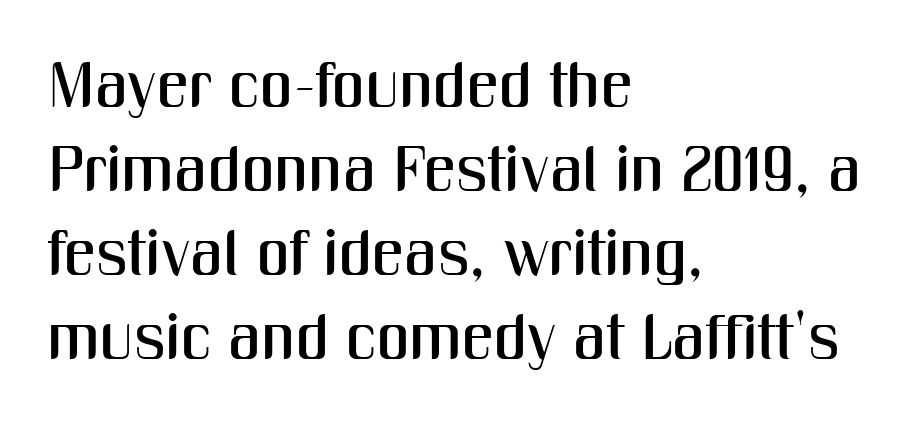
The image shows 64 px condensed sans-serif type, upright; set left-aligned, normal line spacing (1.31x), normal letter spacing, not underlined; medium stroke contrast and a medium x-height.
